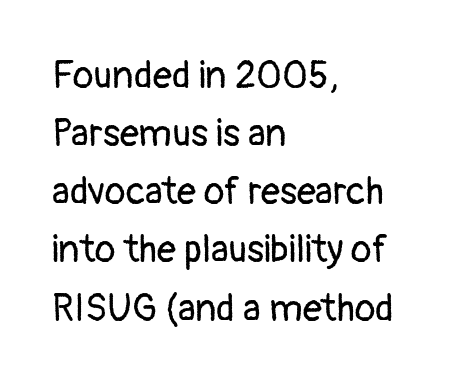
The image shows 38 px regular-weight sans-serif type, upright; set left-aligned, normal line spacing (1.53x), normal letter spacing, not underlined; low stroke contrast and a medium x-height.
